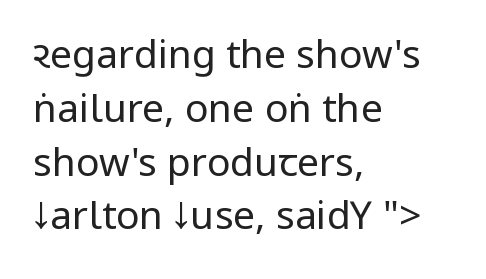
Vertical stems look standard width or narrower in stroke. Grotesque or geometric, the face here clearly has no serifs. Check under the words: just untouched page. The rag falls on the right side of this text block. Unlike italic type, these characters show no tilt at all. The block of text has a typical density, with ordinary space between rows.
